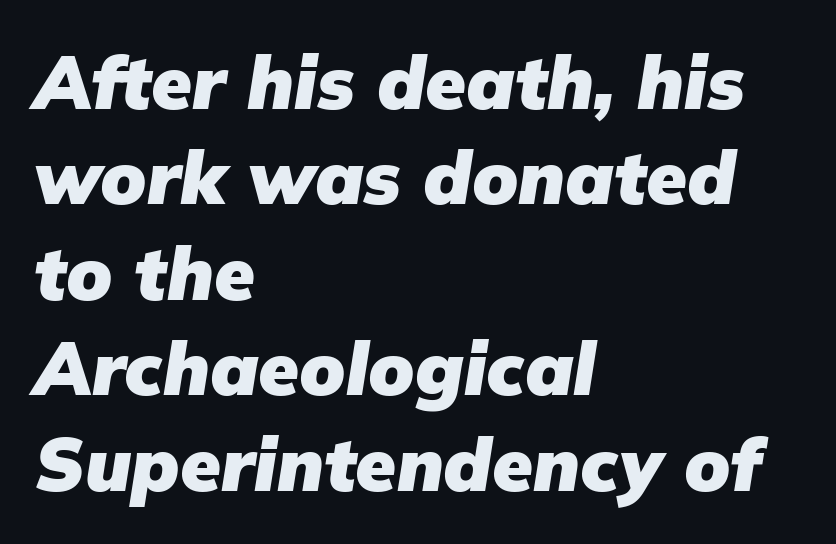
{"italic": "yes", "lean": "right", "slant_degrees": 9, "bold": "yes", "weight": "heavy", "width": "normal", "stroke_contrast": "low", "x_height": "medium", "monospaced": "no", "underline": "no", "align": "left", "line_spacing": "normal", "line_spacing_ratio": 1.29, "letter_spacing": "normal", "letter_spacing_em": 0.0, "glyph_px": 74}
